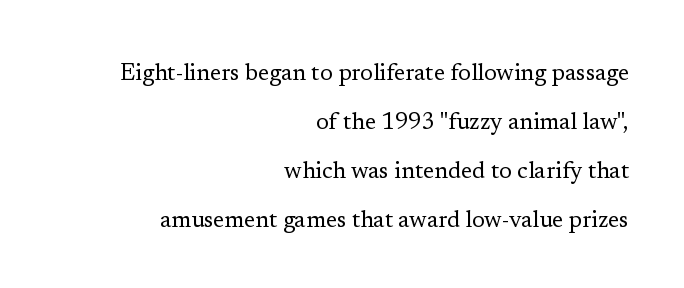
The image shows 23 px text type, upright; set right-aligned, loose line spacing (2.13x), normal letter spacing, not underlined.
